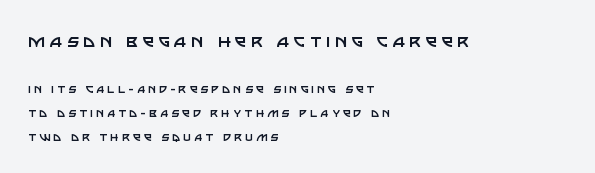
The image shows 21 px text type, upright; set left-aligned, normal line spacing (1.69x), unusually wide letter spacing (+0.21 em), not underlined; the first (top) block is 1.5x larger.
